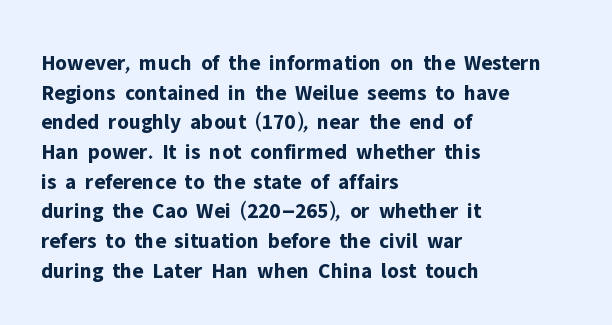
Caption: standard tracking, unaltered. Bold? Absolutely — the strokes are thick and heavy. Where is the straight margin? On the left. The line-height multiplier appears to be the usual default. Underlining? Definitely not there. Upright lettering throughout.
